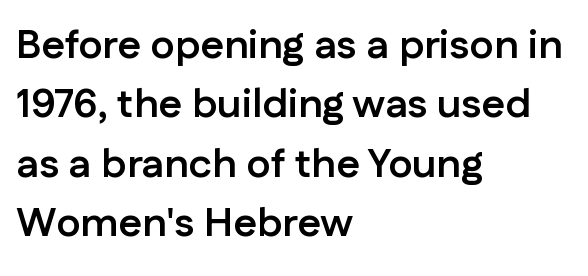
The image shows 41 px semibold sans-serif type, upright; set left-aligned, normal line spacing (1.45x), normal letter spacing, not underlined; low stroke contrast and a medium x-height.
